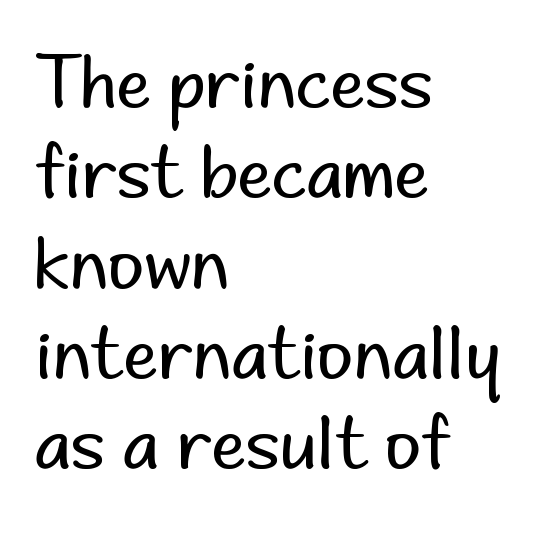
The image shows 70 px regular-weight sans-serif type, upright; set left-aligned, normal line spacing (1.29x), normal letter spacing, not underlined; low stroke contrast and a small x-height.
